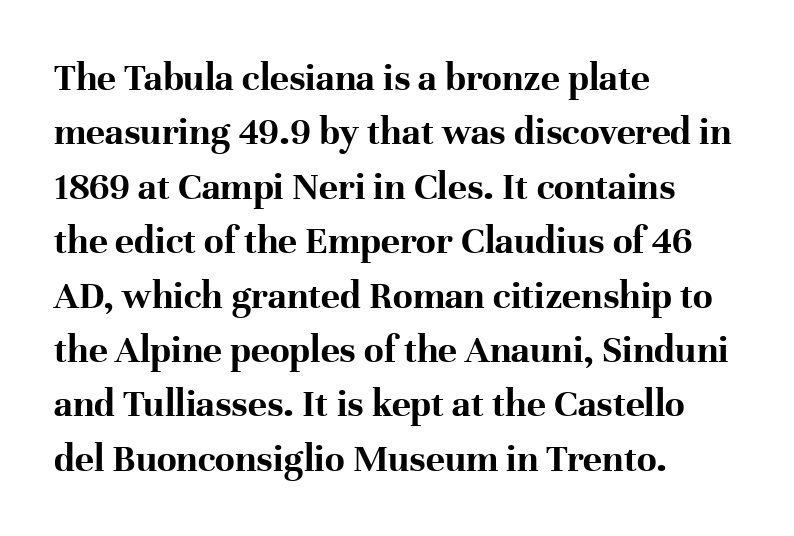
{"serif": "yes", "italic": "no", "bold": "yes", "weight": "bold", "width": "normal", "stroke_contrast": "high", "x_height": "medium", "monospaced": "no", "underline": "no", "align": "left", "line_spacing": "normal", "line_spacing_ratio": 1.36, "letter_spacing": "normal", "letter_spacing_em": 0.0, "glyph_px": 40}
